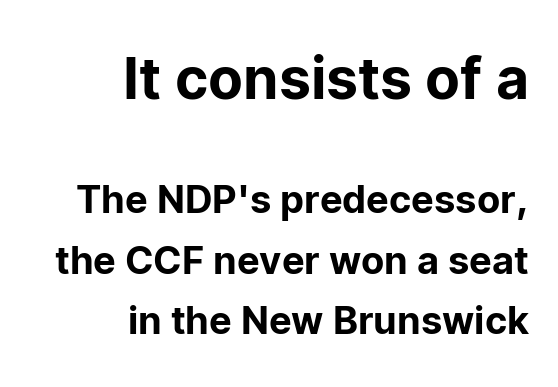
{"serif": "no", "italic": "no", "width": "normal", "stroke_contrast": "low", "x_height": "medium", "monospaced": "no", "underline": "no", "align": "right", "line_spacing": "normal", "line_spacing_ratio": 1.6, "letter_spacing": "normal", "letter_spacing_em": 0.0, "larger_block": "first", "size_ratio": 1.5, "glyph_px": 57}
